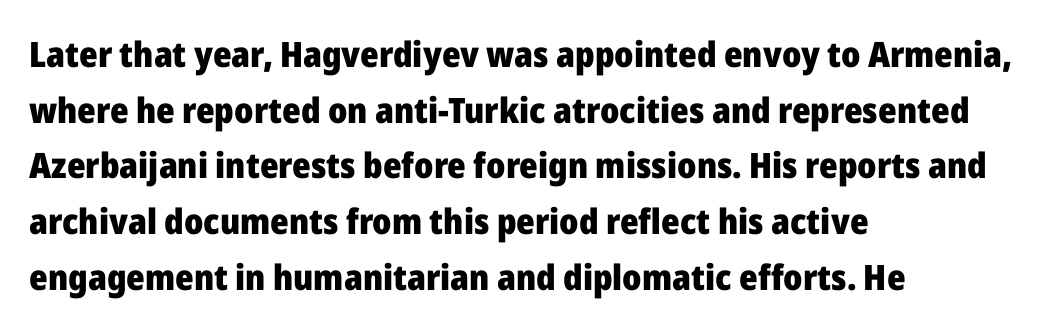
{"serif": "no", "italic": "no", "bold": "yes", "weight": "heavy", "width": "normal", "stroke_contrast": "low", "x_height": "medium", "monospaced": "no", "underline": "no", "align": "left", "line_spacing": "normal", "line_spacing_ratio": 1.59, "letter_spacing": "normal", "letter_spacing_em": 0.0, "glyph_px": 35}
